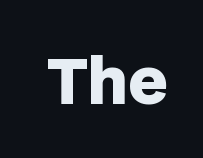
The image shows 62 px heavy sans-serif type, upright; set normal letter spacing, not underlined; low stroke contrast and a large x-height.
